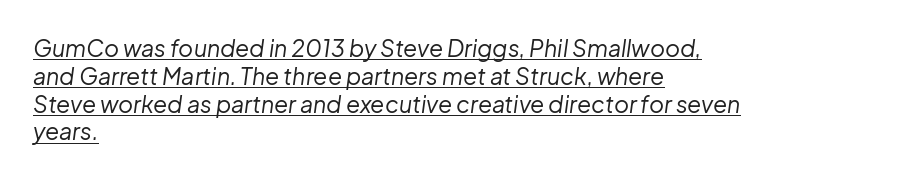
A rule runs beneath these lines of type. Is this a heavy cut? Hardly; it is regular or lighter. Spacing between characters is what you'd get straight out of the box. Does the copy run flush right? No — it runs flush left.
